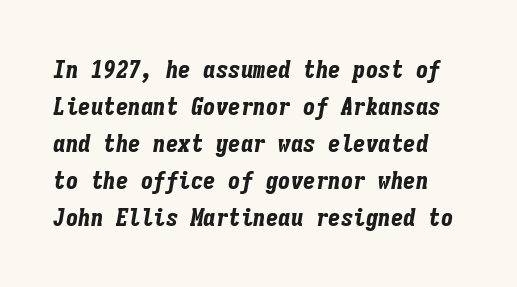
Q: Is the text bold? A: Yes.
Q: Is the text italic (slanted)? A: Yes, it leans right by about 9 degrees.
Q: Is the text underlined? A: No.
Q: Is the spacing between letters normal or unusually wide? A: Normal.
Q: Is the spacing between lines tight, normal or loose? A: Normal.
